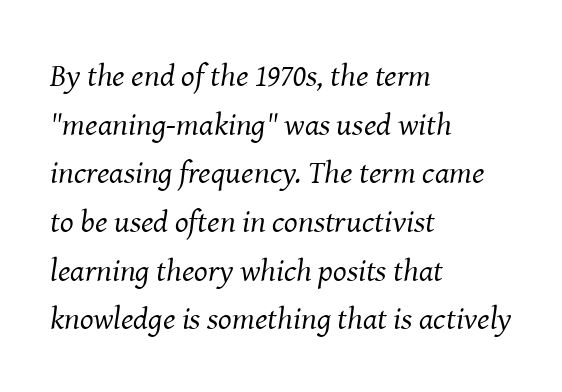
{"serif": "yes", "italic": "yes", "lean": "right", "slant_degrees": 8, "bold": "no", "weight": "regular", "width": "normal", "stroke_contrast": "medium", "x_height": "medium", "monospaced": "no", "underline": "no", "align": "left", "line_spacing": "normal", "line_spacing_ratio": 1.52, "letter_spacing": "normal", "letter_spacing_em": 0.0, "glyph_px": 32}
